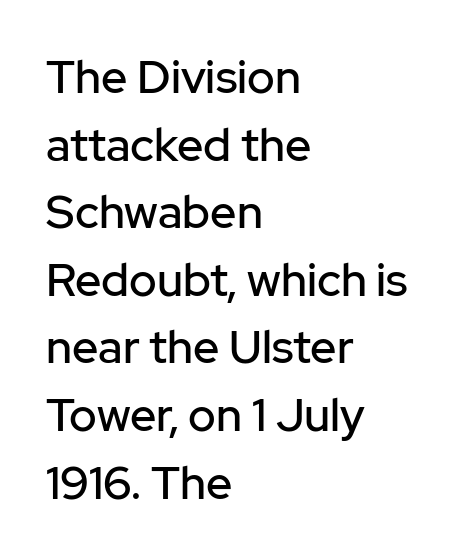
Q: Is the text italic (slanted)? A: No, it is upright.
Q: Is the typeface a serif or a sans-serif typeface? A: Sans-serif.
Q: Is the text underlined? A: No.
Q: How is the paragraph aligned? A: Left-aligned.
Q: Is the spacing between letters normal or unusually wide? A: Normal.
Q: Is the spacing between lines tight, normal or loose? A: Normal.
Q: Width (condensed, normal, or wide)? A: Normal.
Q: Stroke contrast? A: Low.
Q: x-height? A: Medium.
Q: Monospaced? A: No.
